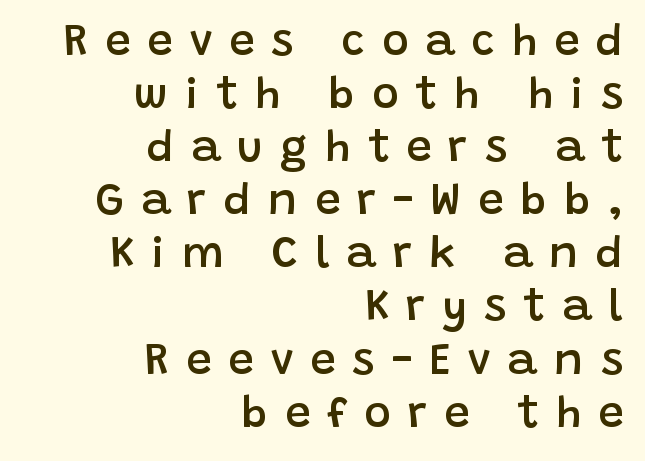
{"serif": "no", "italic": "no", "bold": "semi", "weight": "semibold", "width": "normal", "stroke_contrast": "low", "x_height": "large", "monospaced": "no", "underline": "no", "align": "right", "line_spacing_ratio": 1.18, "letter_spacing": "wide", "letter_spacing_em": 0.38, "glyph_px": 45}
